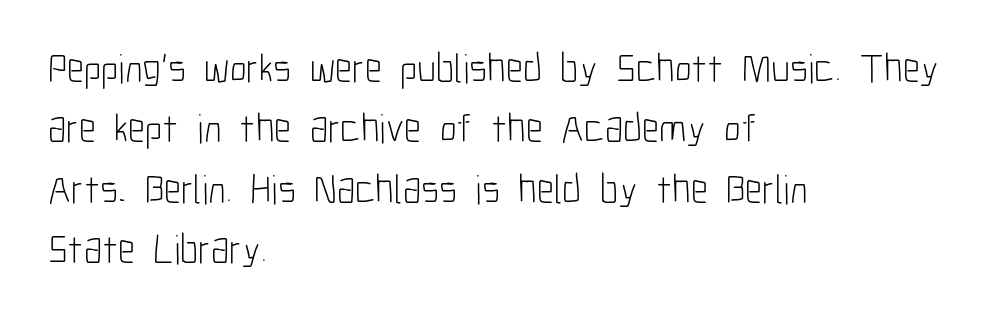
Q: Is the text bold? A: No.
Q: Is the text italic (slanted)? A: No, it is upright.
Q: Is the typeface a serif or a sans-serif typeface? A: Sans-serif.
Q: Is the text underlined? A: No.
Q: How is the paragraph aligned? A: Left-aligned.
Q: Is the spacing between letters normal or unusually wide? A: Normal.
Q: Is the spacing between lines tight, normal or loose? A: Normal.
Q: Width (condensed, normal, or wide)? A: Condensed.
Q: Stroke contrast? A: Low.
Q: x-height? A: Medium.
Q: Monospaced? A: No.
